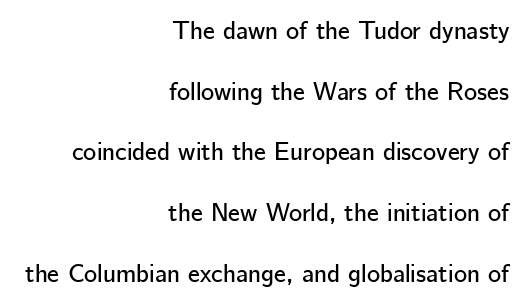
Compared with typical paragraphs, the rows here are farther apart. Unmarked baselines from the first word to the last. Every stem runs plumb, perpendicular to the baseline. This sample uses plain, unmodified letter spacing.
